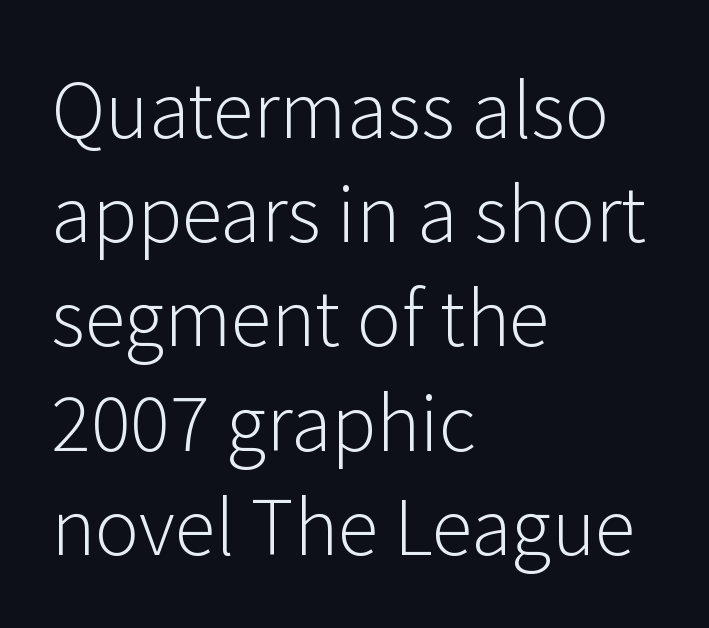
The image shows 75 px light sans-serif type, upright; set left-aligned, normal line spacing (1.39x), normal letter spacing, not underlined; low stroke contrast and a medium x-height.
